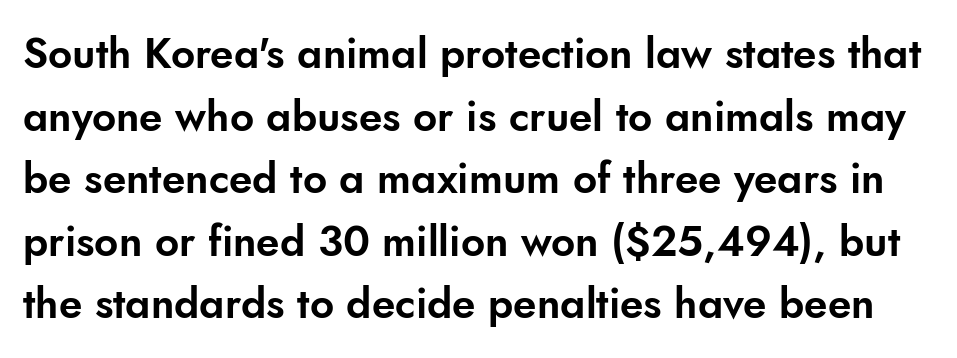
Q: Is the text italic (slanted)? A: No, it is upright.
Q: Is the typeface a serif or a sans-serif typeface? A: Sans-serif.
Q: Is the text underlined? A: No.
Q: Is the spacing between letters normal or unusually wide? A: Normal.
Q: Is the spacing between lines tight, normal or loose? A: Normal.
Q: Width (condensed, normal, or wide)? A: Normal.
Q: Stroke contrast? A: Low.
Q: x-height? A: Small.
Q: Monospaced? A: No.
